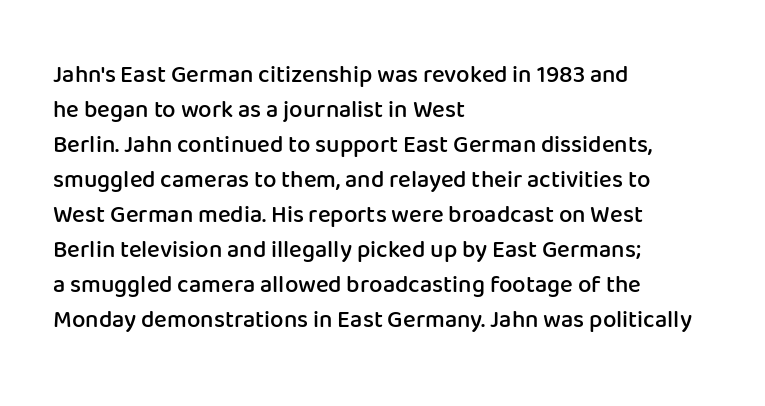
Leading matches the norm, producing a regular column. This sample uses an upright cut, with every glyph sitting square on the baseline. A fair bit of extra ink — the face is semibold, not bold. Does the copy run flush right? No — it runs flush left. This rendering features lettering with no underline. Between one letter and the next there's only the usual sliver of space.
